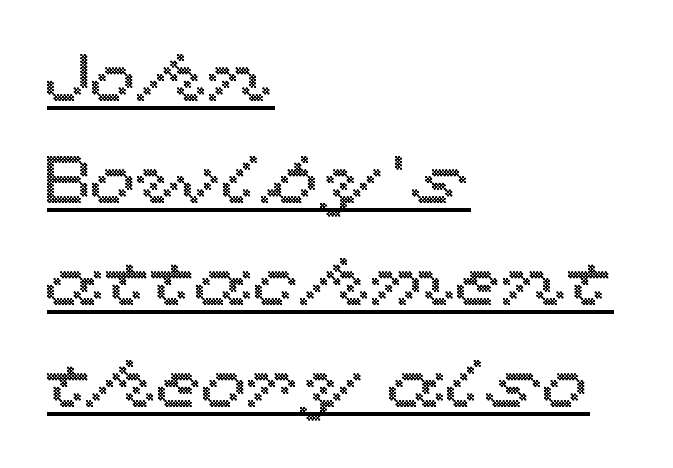
Q: Is the text italic (slanted)? A: Yes.
Q: Is the text underlined? A: Yes.
Q: How is the paragraph aligned? A: Left-aligned.
Q: Is the spacing between letters normal or unusually wide? A: Normal.
Q: Is the spacing between lines tight, normal or loose? A: Normal.
Q: Width (condensed, normal, or wide)? A: Wide.
Q: x-height? A: Medium.
Q: Monospaced? A: No.
